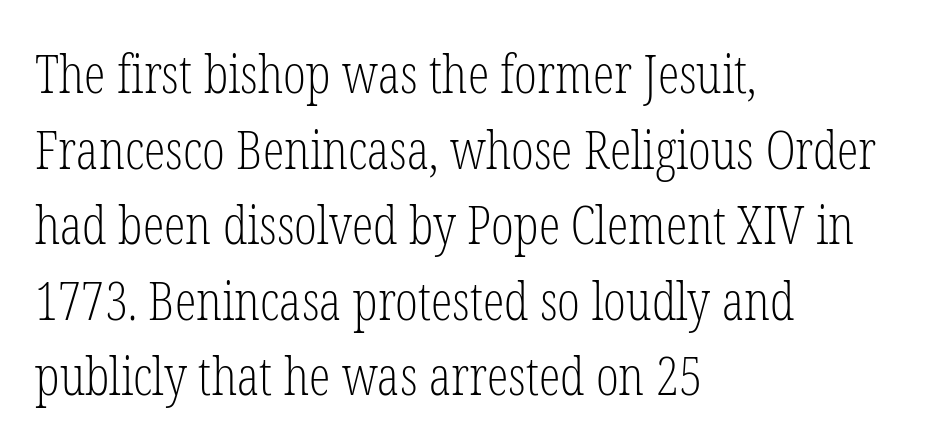
Q: Is the text bold? A: No.
Q: Is the text italic (slanted)? A: No, it is upright.
Q: Is the typeface a serif or a sans-serif typeface? A: Serif.
Q: Is the text underlined? A: No.
Q: How is the paragraph aligned? A: Left-aligned.
Q: Is the spacing between letters normal or unusually wide? A: Normal.
Q: Is the spacing between lines tight, normal or loose? A: Normal.
Q: Width (condensed, normal, or wide)? A: Condensed.
Q: Stroke contrast? A: Low.
Q: x-height? A: Medium.
Q: Monospaced? A: No.
